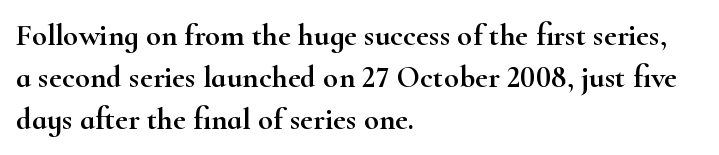
Q: Is the text italic (slanted)? A: No, it is upright.
Q: Is the typeface a serif or a sans-serif typeface? A: Serif.
Q: Is the text underlined? A: No.
Q: How is the paragraph aligned? A: Left-aligned.
Q: Is the spacing between letters normal or unusually wide? A: Normal.
Q: Is the spacing between lines tight, normal or loose? A: Normal.
Q: Width (condensed, normal, or wide)? A: Wide.
Q: Stroke contrast? A: High.
Q: x-height? A: Small.
Q: Monospaced? A: No.
